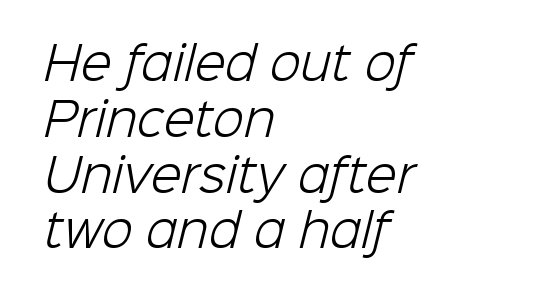
Varying glyph widths throughout — classic text-font behaviour. The cut favours lightness, reaching ordinary text weight at its darkest. A student would call this left alignment; a typographer would say flush left, rag right. Does extra space separate the letters? No, they use regular spacing. No word sits above an underline.
